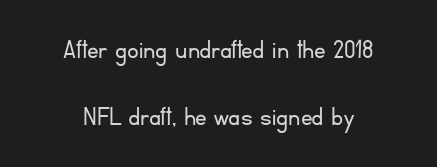
{"serif": "no", "italic": "no", "bold": "no", "weight": "light", "width": "normal", "stroke_contrast": "low", "x_height": "small", "monospaced": "no", "underline": "no", "align": "center", "line_spacing": "loose", "line_spacing_ratio": 2.32, "letter_spacing": "normal", "letter_spacing_em": 0.0, "glyph_px": 29}
